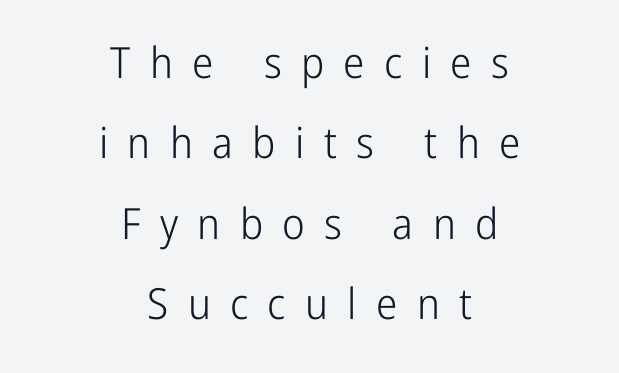
The image shows 43 px light, condensed sans-serif type, upright; set centered, line spacing 1.87x, unusually wide letter spacing (+0.45 em), not underlined; low stroke contrast and a medium x-height.
